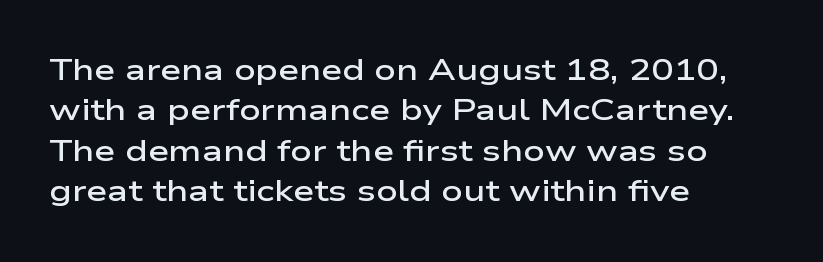
Q: Is the text bold? A: Semi-bold.
Q: Is the text italic (slanted)? A: No, it is upright.
Q: Is the typeface a serif or a sans-serif typeface? A: Sans-serif.
Q: Is the text underlined? A: No.
Q: How is the paragraph aligned? A: Left-aligned.
Q: Is the spacing between letters normal or unusually wide? A: Normal.
Q: Is the spacing between lines tight, normal or loose? A: Normal.
Q: Width (condensed, normal, or wide)? A: Wide.
Q: Stroke contrast? A: Low.
Q: x-height? A: Medium.
Q: Monospaced? A: No.
